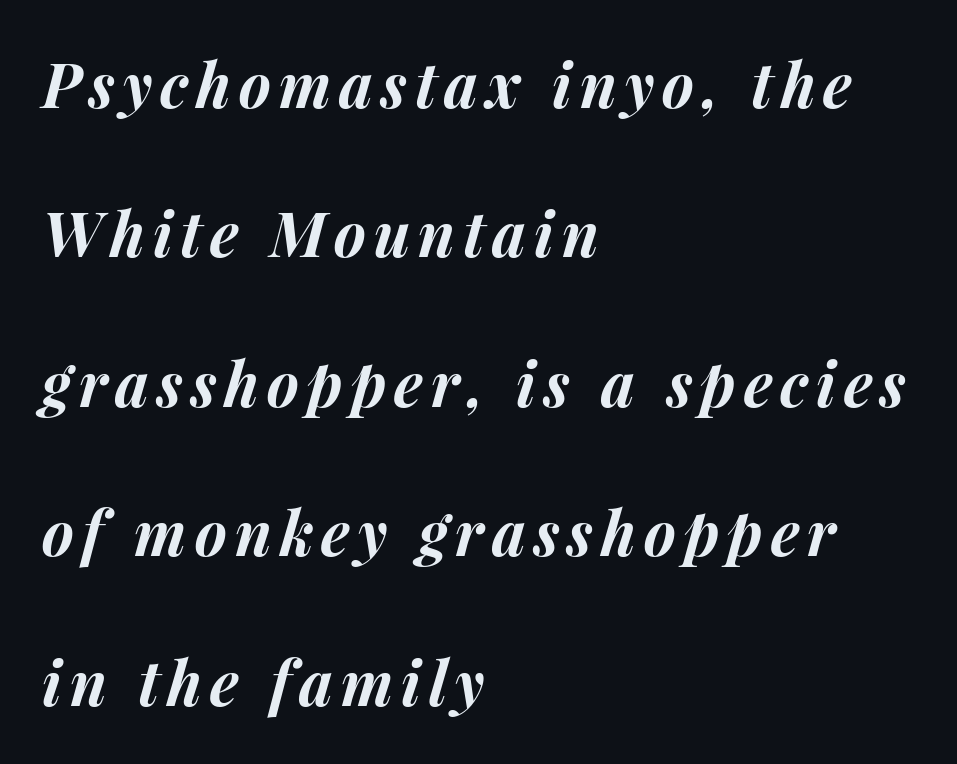
The image shows 61 px bold type, italic (leaning right); set left-aligned, loose line spacing (2.45x), not underlined; medium stroke contrast and a medium x-height.
